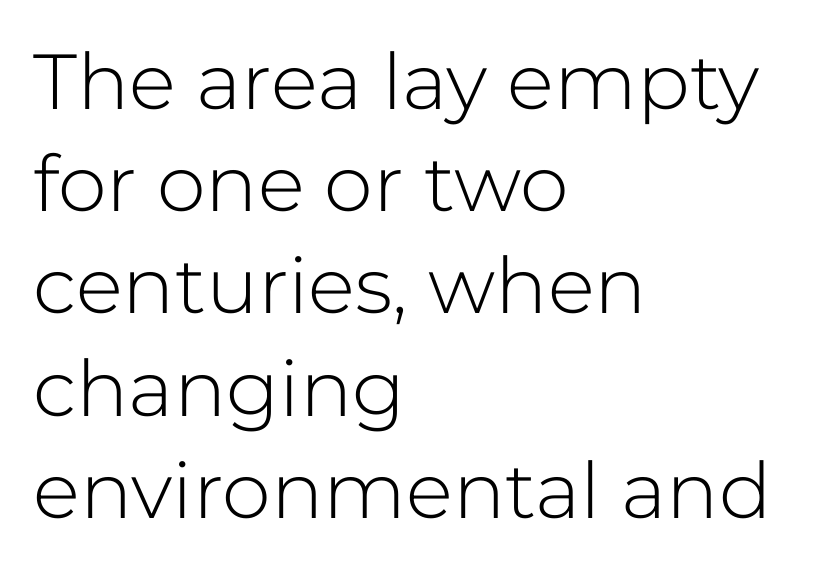
{"serif": "no", "italic": "no", "bold": "no", "weight": "light", "width": "normal", "stroke_contrast": "low", "x_height": "medium", "monospaced": "no", "underline": "no", "align": "left", "line_spacing": "normal", "line_spacing_ratio": 1.31, "letter_spacing": "normal", "letter_spacing_em": 0.0, "glyph_px": 78}
